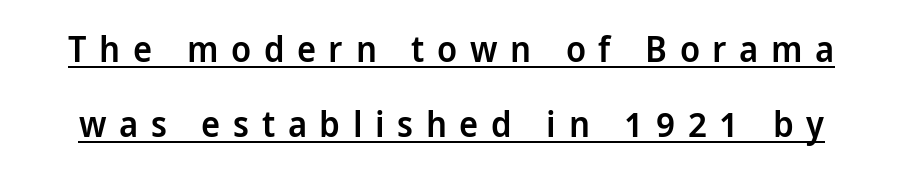
{"serif": "no", "italic": "no", "bold": "semi", "weight": "semibold", "width": "normal", "stroke_contrast": "low", "x_height": "medium", "monospaced": "no", "underline": "yes", "line_spacing": "loose", "line_spacing_ratio": 2.08, "letter_spacing": "wide", "letter_spacing_em": 0.35, "glyph_px": 36}
